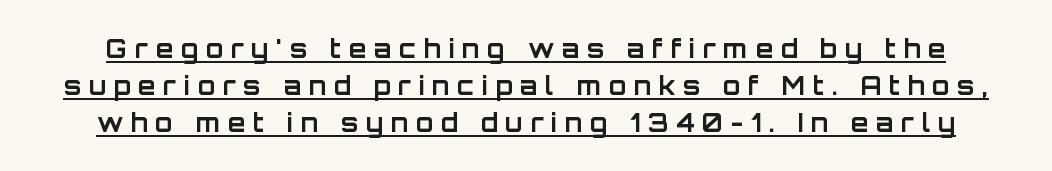
{"italic": "no", "bold": "yes", "underline": "yes", "line_spacing": "normal", "line_spacing_ratio": 1.48, "letter_spacing": "wide", "letter_spacing_em": 0.31, "glyph_px": 25}
